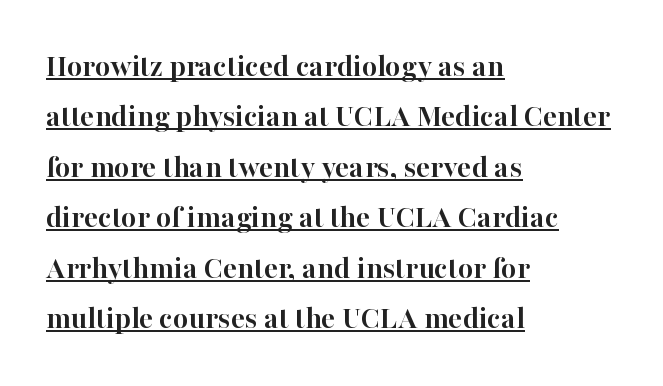
Every row of glyphs begins at an identical x-position on the left. The line texture is even and compact thanks to regular tracking. Caption: bold face, heavy strokes. The passage shown stacks its lines at a standard gap.
